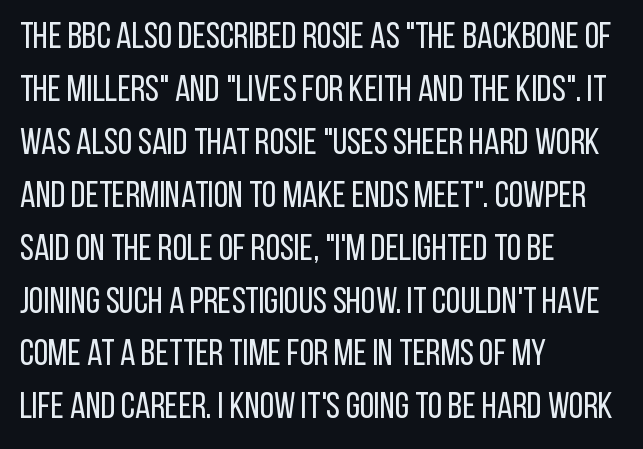
{"serif": "no", "italic": "no", "bold": "no", "weight": "regular", "width": "condensed", "stroke_contrast": "low", "x_height": "large", "monospaced": "no", "underline": "no", "align": "left", "line_spacing": "normal", "line_spacing_ratio": 1.43, "letter_spacing": "normal", "letter_spacing_em": 0.0, "glyph_px": 37}
